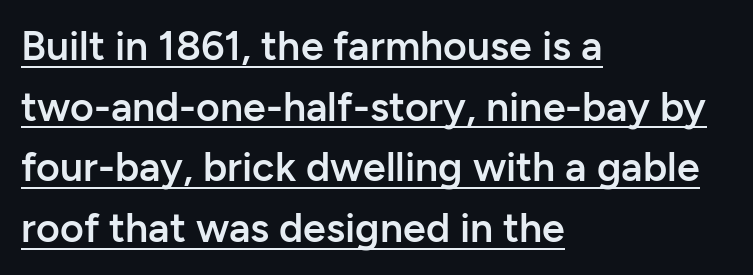
The face used here is a sans, in the tradition of grotesques and geometrics. The typesetter has applied underlining to the passage shown. Does extra space separate the letters? No, they use regular spacing. Do the characters align in a grid? No, the font is proportional.
